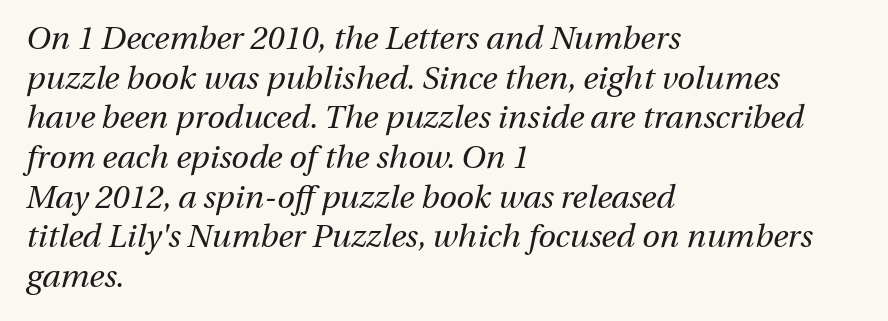
The image shows 32 px regular-weight type, italic (leaning right); set left-aligned, line spacing 1.24x, normal letter spacing, not underlined; medium stroke contrast and a medium x-height.
